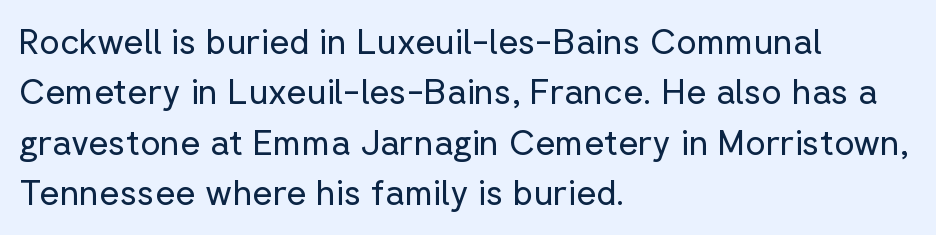
Q: Is the text bold? A: No.
Q: Is the text italic (slanted)? A: No, it is upright.
Q: Is the typeface a serif or a sans-serif typeface? A: Sans-serif.
Q: Is the text underlined? A: No.
Q: How is the paragraph aligned? A: Left-aligned.
Q: Is the spacing between letters normal or unusually wide? A: Normal.
Q: Is the spacing between lines tight, normal or loose? A: Normal.
Q: Width (condensed, normal, or wide)? A: Normal.
Q: Stroke contrast? A: Low.
Q: x-height? A: Medium.
Q: Monospaced? A: No.
